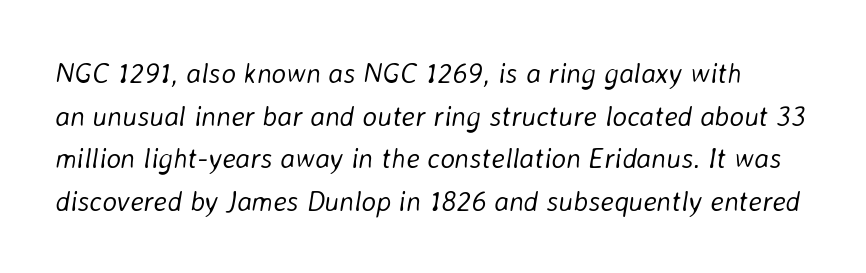
Q: Is the text bold? A: No.
Q: Is the text italic (slanted)? A: Yes, it leans right by about 8 degrees.
Q: Is the text underlined? A: No.
Q: Is the spacing between letters normal or unusually wide? A: Normal.
Q: Is the spacing between lines tight, normal or loose? A: Normal.
Q: Width (condensed, normal, or wide)? A: Normal.
Q: Stroke contrast? A: Low.
Q: x-height? A: Medium.
Q: Monospaced? A: No.
